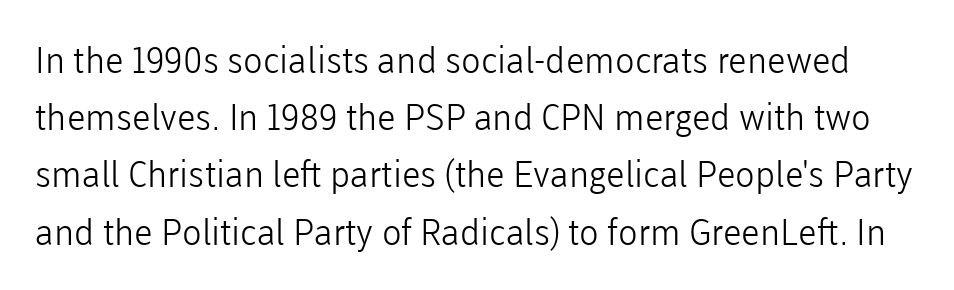
The image shows 36 px light sans-serif type, upright; set normal line spacing (1.59x), normal letter spacing, not underlined; low stroke contrast and a medium x-height.
